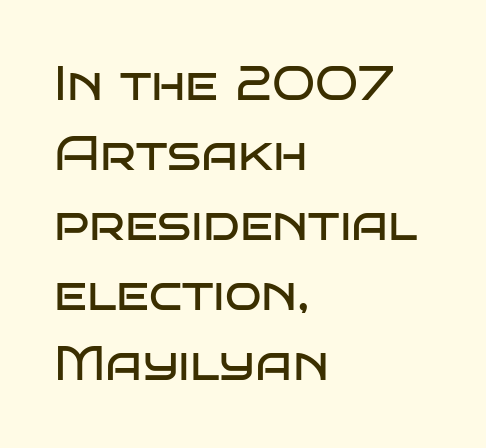
{"serif": "no", "italic": "no", "bold": "no", "weight": "regular", "width": "wide", "stroke_contrast": "low", "x_height": "large", "monospaced": "no", "underline": "no", "align": "left", "line_spacing": "normal", "line_spacing_ratio": 1.46, "letter_spacing": "normal", "letter_spacing_em": 0.0, "glyph_px": 48}
